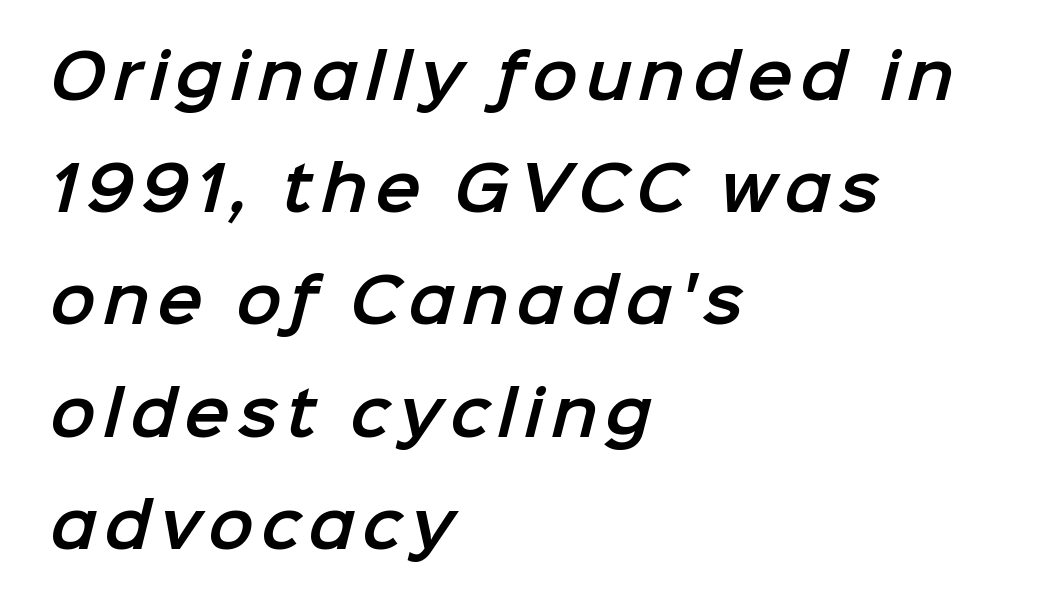
Q: Is the typeface a serif or a sans-serif typeface? A: Sans-serif.
Q: Is the text underlined? A: No.
Q: How is the paragraph aligned? A: Left-aligned.
Q: Width (condensed, normal, or wide)? A: Normal.
Q: Stroke contrast? A: Low.
Q: x-height? A: Medium.
Q: Monospaced? A: No.
